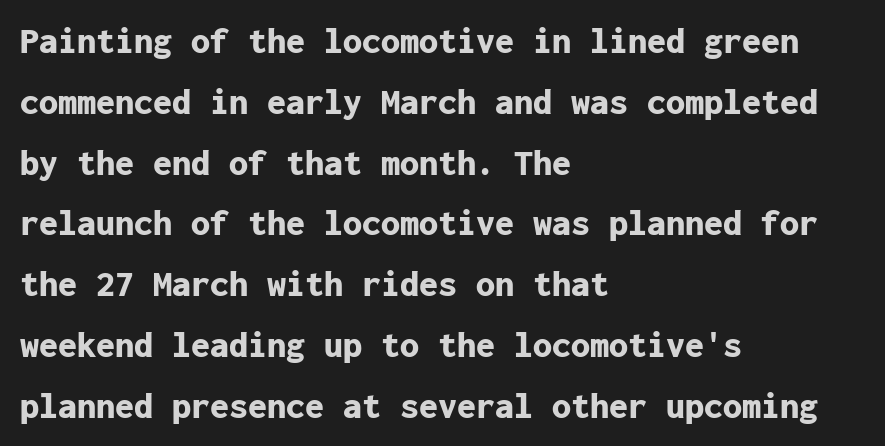
{"serif": "no", "italic": "no", "bold": "yes", "weight": "bold", "width": "normal", "stroke_contrast": "low", "x_height": "medium", "monospaced": "yes", "underline": "no", "align": "left", "line_spacing": "normal", "line_spacing_ratio": 1.6, "letter_spacing": "normal", "letter_spacing_em": 0.0, "glyph_px": 38}
